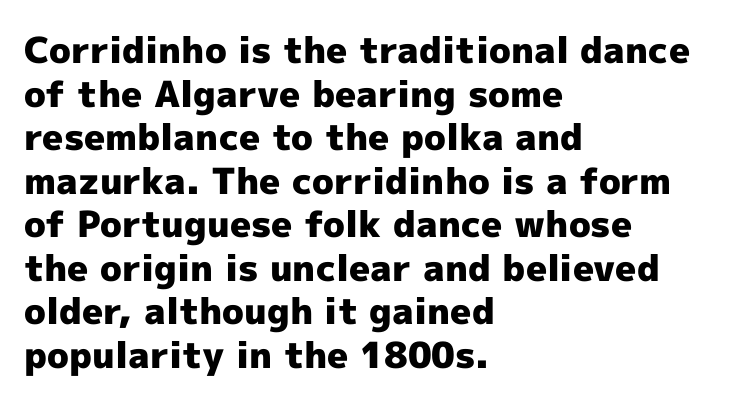
Q: Is the text bold? A: Yes.
Q: Is the text italic (slanted)? A: No, it is upright.
Q: Is the typeface a serif or a sans-serif typeface? A: Sans-serif.
Q: Is the text underlined? A: No.
Q: How is the paragraph aligned? A: Left-aligned.
Q: Is the spacing between letters normal or unusually wide? A: Normal.
Q: Width (condensed, normal, or wide)? A: Normal.
Q: x-height? A: Medium.
Q: Monospaced? A: No.
